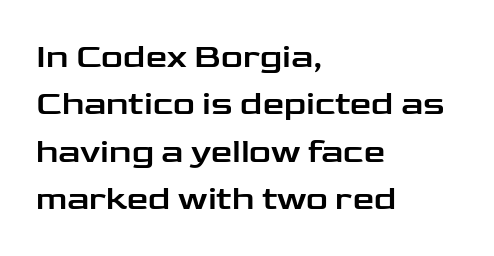
This rendering uses left alignment, leaving the right contour irregular. Looks like regular typesetting: each glyph gets only the width it needs. Baseline-to-baseline distance is the conventional proportion of letter height. Regarding serifs, this sample does without them.
